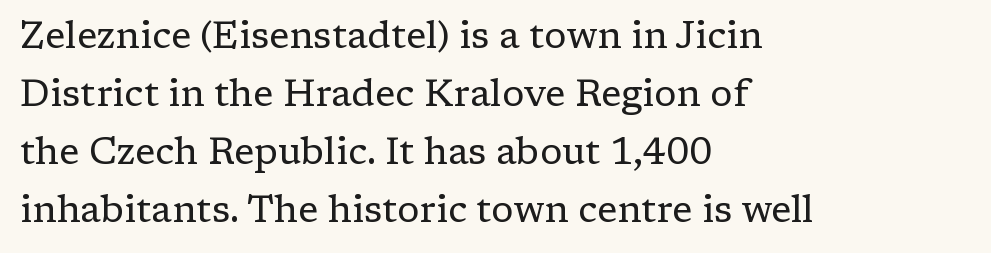
{"serif": "yes", "italic": "no", "bold": "no", "weight": "regular", "width": "normal", "stroke_contrast": "low", "x_height": "medium", "monospaced": "no", "underline": "no", "align": "left", "line_spacing": "normal", "line_spacing_ratio": 1.57, "letter_spacing": "normal", "letter_spacing_em": 0.0, "glyph_px": 37}
